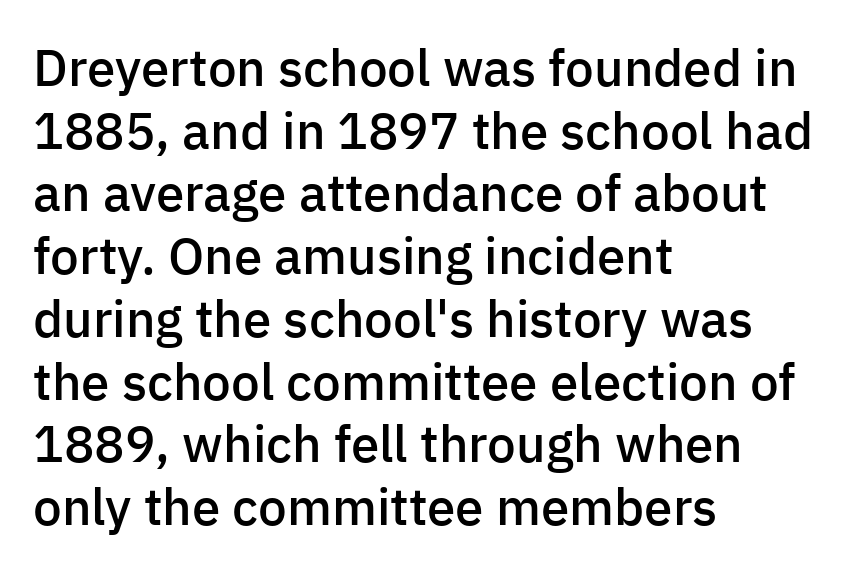
The image shows 51 px semibold sans-serif type, upright; set left-aligned, line spacing 1.23x, normal letter spacing, not underlined; low stroke contrast and a medium x-height.
